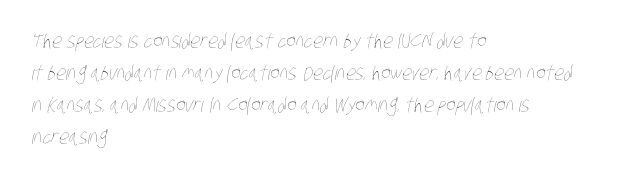
Q: Is the text bold? A: No.
Q: Is the text underlined? A: No.
Q: How is the paragraph aligned? A: Left-aligned.
Q: Is the spacing between letters normal or unusually wide? A: Normal.
Q: Is the spacing between lines tight, normal or loose? A: Normal.
